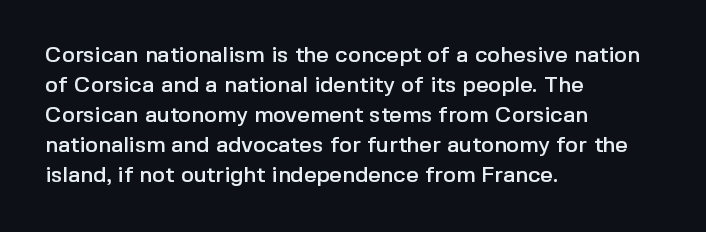
The image shows 22 px text type, upright; set left-aligned, normal line spacing (1.36x), normal letter spacing, not underlined.
